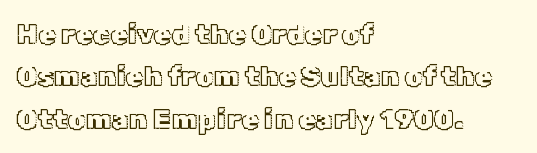
The image shows 28 px text type, upright; set left-aligned, normal line spacing (1.51x), normal letter spacing, not underlined; a medium x-height.
